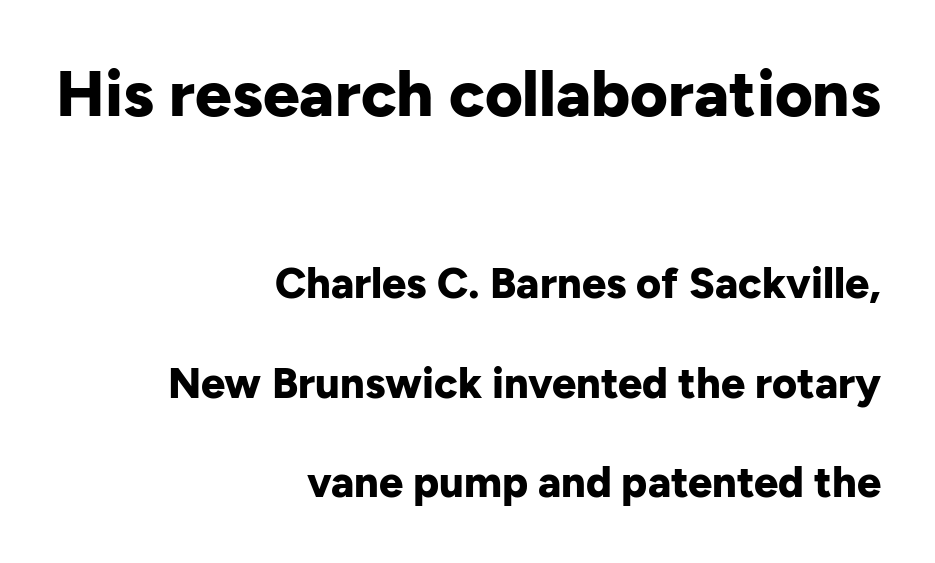
Looks like regular typesetting: each glyph gets only the width it needs. You'd pick this weight for a headline — it's a proper bold. The vertical gap from one line to the next is large. The rendering anchors every line to the right-hand side. Letters rest on an invisible, unmarked baseline.
